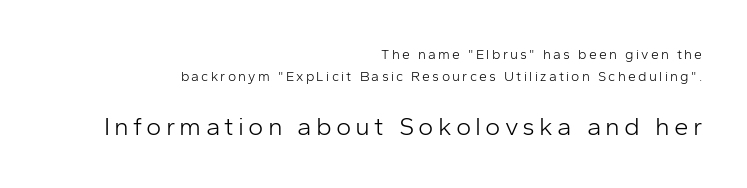
Q: Is the text bold? A: No.
Q: Is the text italic (slanted)? A: No, it is upright.
Q: Is the text underlined? A: No.
Q: How is the paragraph aligned? A: Right-aligned.
Q: Is the spacing between lines tight, normal or loose? A: Normal.
Q: Which block of text is set in a larger size, the first (top) or the second (bottom)? A: The second (bottom) one.
